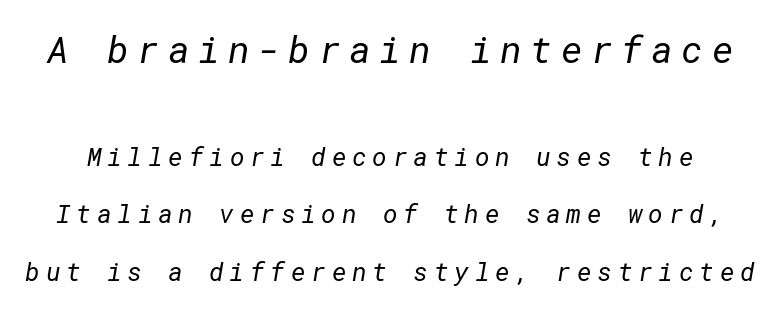
Q: Is the text bold? A: No.
Q: Is the typeface a serif or a sans-serif typeface? A: Sans-serif.
Q: Is the text underlined? A: No.
Q: Is the spacing between letters normal or unusually wide? A: Unusually wide.
Q: Is the spacing between lines tight, normal or loose? A: Loose.
Q: Which block of text is set in a larger size, the first (top) or the second (bottom)? A: The first (top) one.
Q: Width (condensed, normal, or wide)? A: Normal.
Q: Stroke contrast? A: Low.
Q: x-height? A: Medium.
